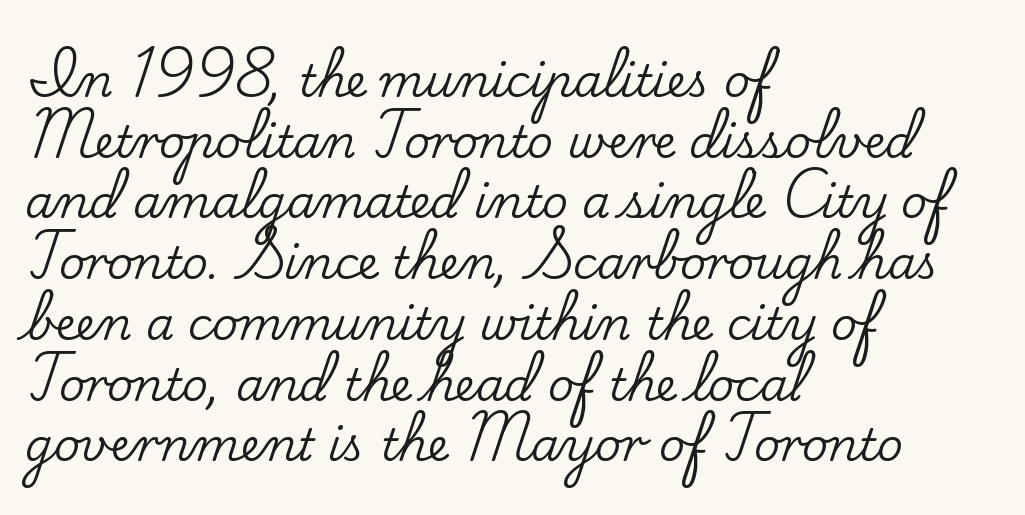
{"serif": "yes", "width": "normal", "stroke_contrast": "low", "x_height": "small", "monospaced": "no", "underline": "no", "align": "left", "line_spacing": "normal", "line_spacing_ratio": 1.35, "letter_spacing": "normal", "letter_spacing_em": 0.0, "glyph_px": 45}
